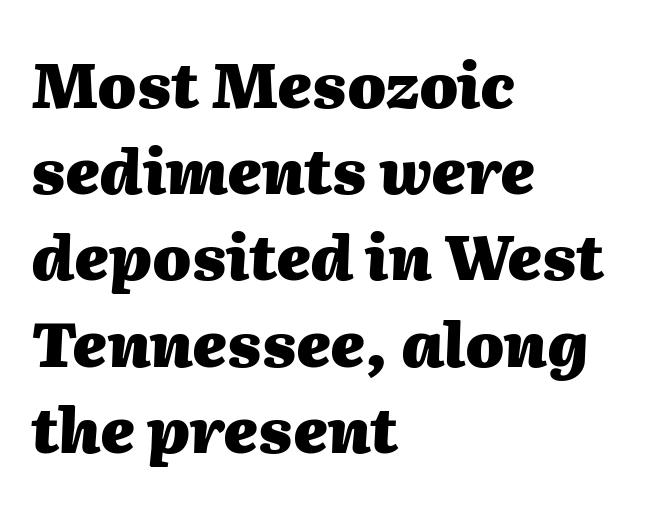
{"italic": "yes", "lean": "right", "slant_degrees": 2, "bold": "yes", "weight": "heavy", "width": "normal", "stroke_contrast": "medium", "x_height": "medium", "monospaced": "no", "underline": "no", "align": "left", "line_spacing": "normal", "line_spacing_ratio": 1.39, "letter_spacing": "normal", "letter_spacing_em": 0.0, "glyph_px": 62}
